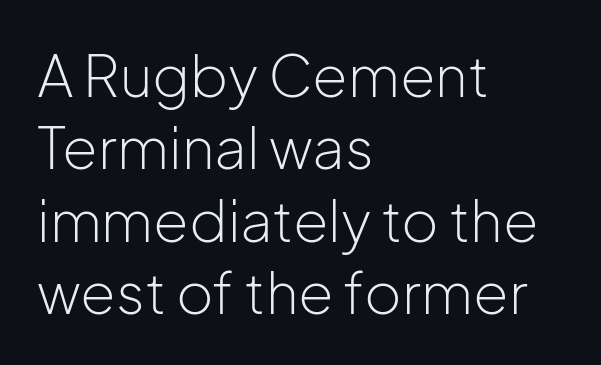
Q: Is the text bold? A: No.
Q: Is the text italic (slanted)? A: No, it is upright.
Q: Is the typeface a serif or a sans-serif typeface? A: Sans-serif.
Q: Is the text underlined? A: No.
Q: How is the paragraph aligned? A: Left-aligned.
Q: Is the spacing between letters normal or unusually wide? A: Normal.
Q: Is the spacing between lines tight, normal or loose? A: Normal.
Q: Width (condensed, normal, or wide)? A: Normal.
Q: Stroke contrast? A: Low.
Q: x-height? A: Medium.
Q: Monospaced? A: No.
